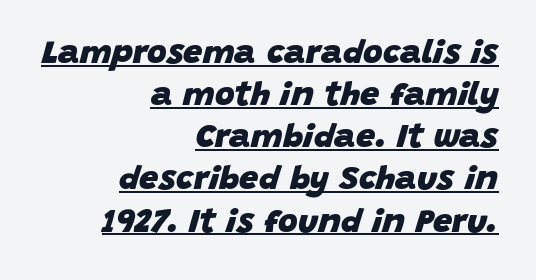
The image shows 34 px heavy type, italic (leaning right); set right-aligned, line spacing 1.24x, normal letter spacing, underlined; low stroke contrast and a large x-height.
